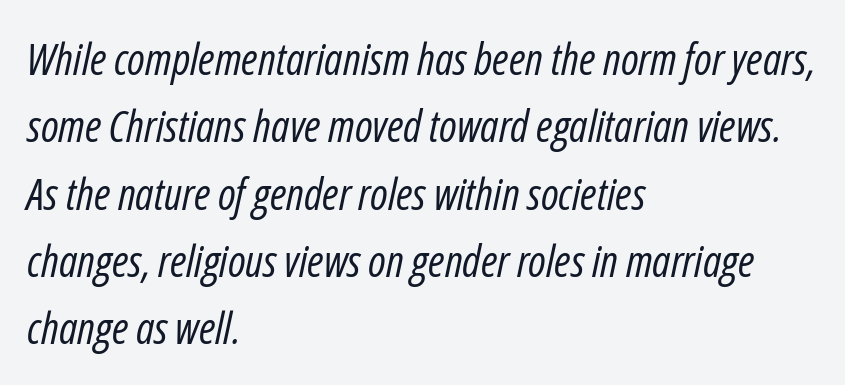
{"italic": "yes", "lean": "right", "slant_degrees": 12, "bold": "no", "weight": "regular", "width": "condensed", "stroke_contrast": "low", "x_height": "medium", "monospaced": "no", "underline": "no", "align": "left", "line_spacing": "normal", "line_spacing_ratio": 1.53, "letter_spacing": "normal", "letter_spacing_em": 0.0, "glyph_px": 44}
